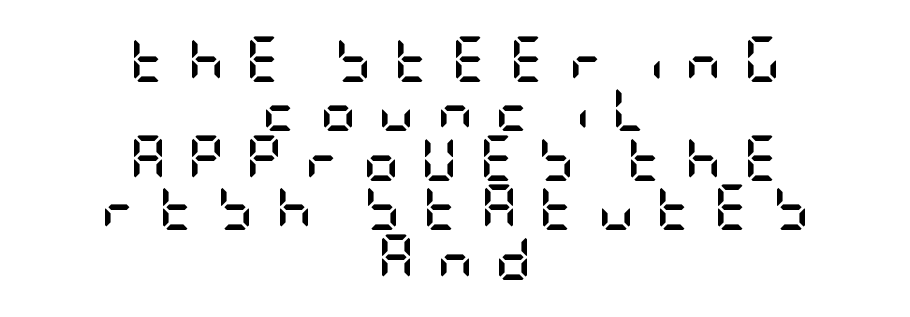
This is sans-serif lettering, the kind often seen on screens and signage. Nobody drew a line under any word here. The rag falls on both sides of this text block equally. No italicization has been applied; the sample stays upright. Reading down the column, the eye jumps only a short way to each next line.
